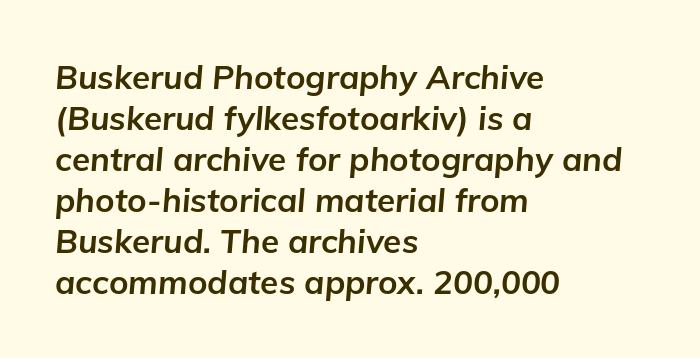
The rendering uses natural spacing where letterforms have individual widths. Compared with an ordinary text face, these strokes are far heavier — a full bold. The space beneath each line is pristine and unruled. Visually the block forms a straight wall on the left and a jagged coastline on the right.
